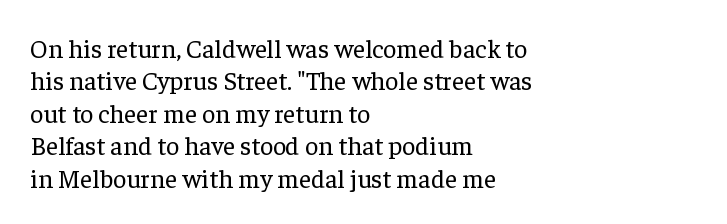
The image shows 26 px text type, upright; set left-aligned, normal line spacing (1.25x), normal letter spacing, not underlined.
